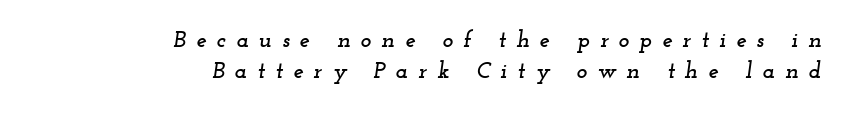
Q: Is the text italic (slanted)? A: Yes, it leans right by about 12 degrees.
Q: Is the text underlined? A: No.
Q: How is the paragraph aligned? A: Right-aligned.
Q: Is the spacing between letters normal or unusually wide? A: Unusually wide.
Q: Is the spacing between lines tight, normal or loose? A: Normal.
